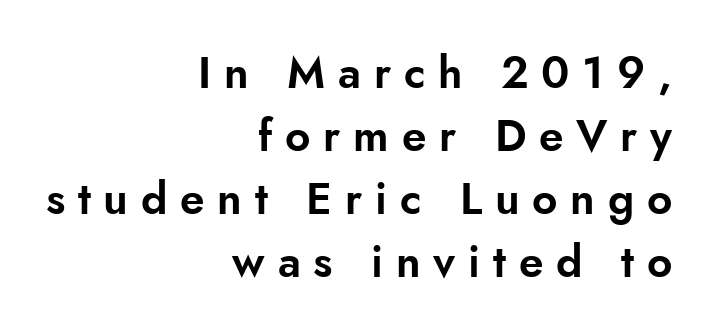
Is the block centered? No — it sits flush against the right margin. These lines have a slow, spaced-out rhythm from letter to letter. In terms of letterform style, serifs are entirely absent. The typography opts for an upright posture over an oblique one. Descender tails drop into unmarked territory.
